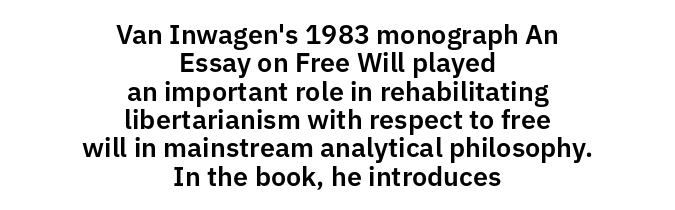
Q: Is the text italic (slanted)? A: No, it is upright.
Q: Is the text underlined? A: No.
Q: How is the paragraph aligned? A: Centered.
Q: Is the spacing between letters normal or unusually wide? A: Normal.
Q: Is the spacing between lines tight, normal or loose? A: Tight.
